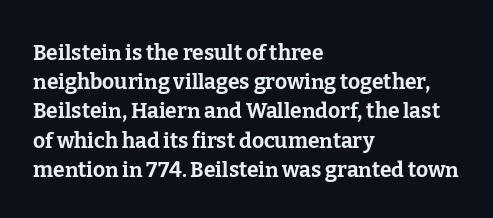
The image shows 21 px bold type, upright; set left-aligned, normal line spacing (1.39x), normal letter spacing, not underlined.
